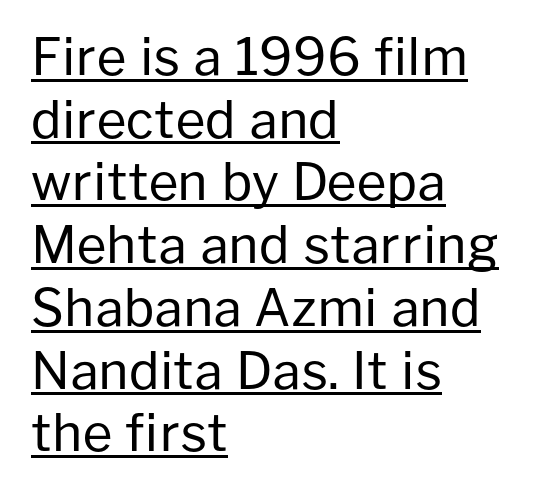
The image shows 51 px regular-weight sans-serif type, upright; set left-aligned, line spacing 1.23x, normal letter spacing, underlined; low stroke contrast and a medium x-height.
